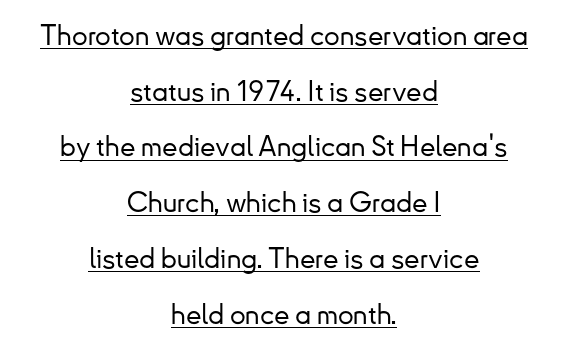
{"serif": "no", "italic": "no", "width": "normal", "stroke_contrast": "low", "x_height": "small", "monospaced": "no", "underline": "yes", "align": "center", "line_spacing": "loose", "line_spacing_ratio": 1.99, "letter_spacing": "normal", "letter_spacing_em": 0.0, "glyph_px": 28}
